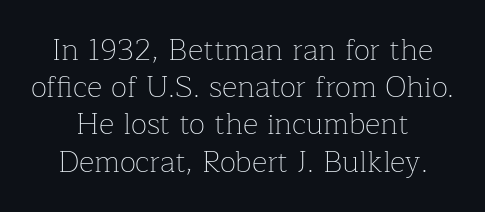
{"serif": "yes", "italic": "no", "bold": "no", "weight": "thin", "width": "normal", "stroke_contrast": "low", "x_height": "medium", "monospaced": "no", "underline": "no", "line_spacing_ratio": 1.24, "letter_spacing": "normal", "letter_spacing_em": 0.0, "glyph_px": 30}
